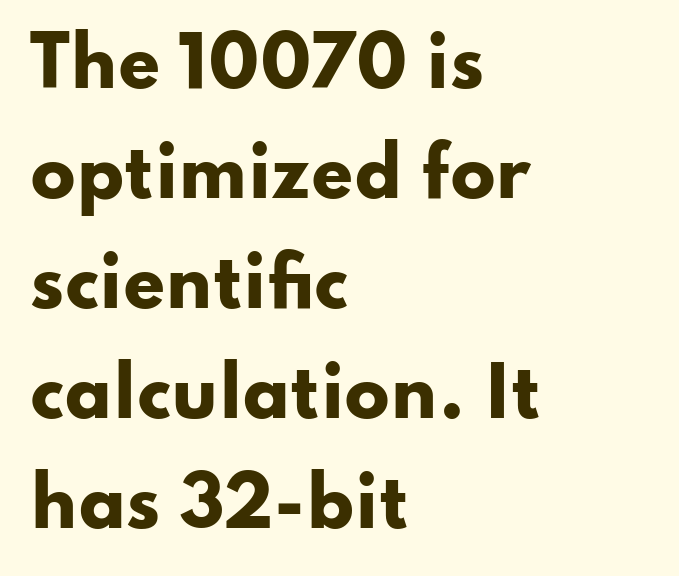
{"serif": "no", "italic": "no", "bold": "yes", "weight": "heavy", "width": "wide", "stroke_contrast": "low", "x_height": "small", "monospaced": "no", "underline": "no", "align": "left", "line_spacing": "normal", "line_spacing_ratio": 1.64, "letter_spacing": "normal", "letter_spacing_em": 0.0, "glyph_px": 67}
